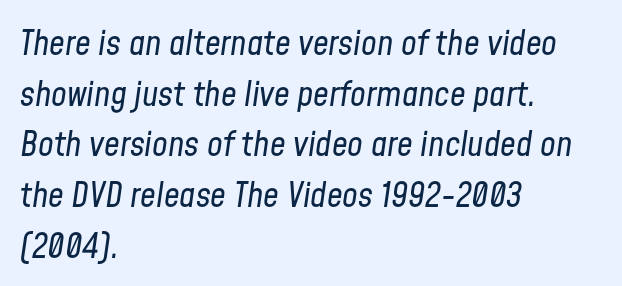
No extra ink here — the face is not bold. The strip under each line holds only bare page. The passage is arranged the way most books set body copy — flush left. A typesetter would call this zero additional tracking. A typesetter would call this proportional, since set widths differ per character. These lines sit exactly where default settings would place them.
